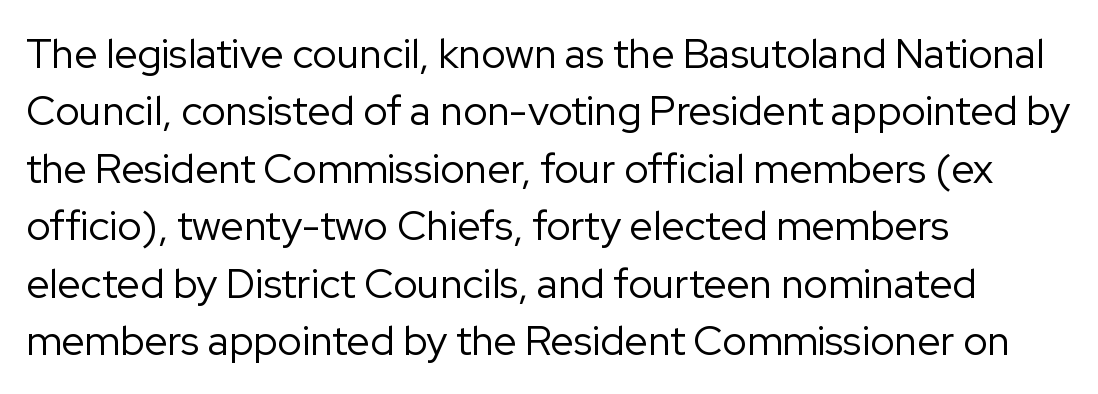
Q: Is the text bold? A: No.
Q: Is the text italic (slanted)? A: No, it is upright.
Q: Is the typeface a serif or a sans-serif typeface? A: Sans-serif.
Q: Is the text underlined? A: No.
Q: How is the paragraph aligned? A: Left-aligned.
Q: Is the spacing between letters normal or unusually wide? A: Normal.
Q: Is the spacing between lines tight, normal or loose? A: Normal.
Q: Width (condensed, normal, or wide)? A: Normal.
Q: Stroke contrast? A: Low.
Q: x-height? A: Medium.
Q: Monospaced? A: No.
